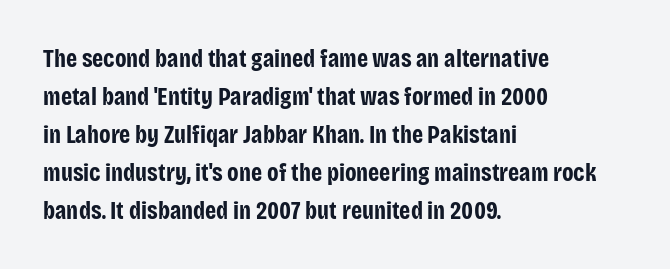
{"italic": "no", "bold": "yes", "underline": "no", "align": "left", "line_spacing": "normal", "line_spacing_ratio": 1.52, "letter_spacing": "normal", "letter_spacing_em": 0.0, "glyph_px": 25}
